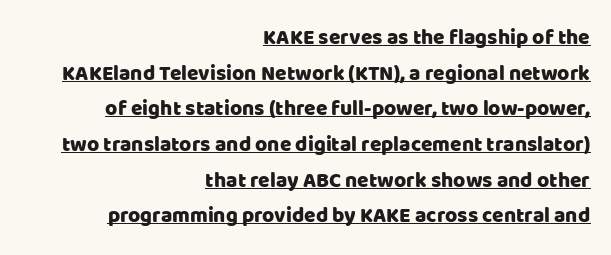
Q: Is the text italic (slanted)? A: No, it is upright.
Q: Is the text underlined? A: Yes.
Q: How is the paragraph aligned? A: Right-aligned.
Q: Is the spacing between letters normal or unusually wide? A: Normal.
Q: Is the spacing between lines tight, normal or loose? A: Normal.
